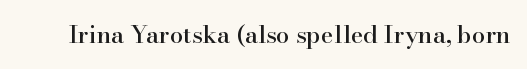
The image shows 24 px text type, upright; set normal letter spacing, not underlined.
